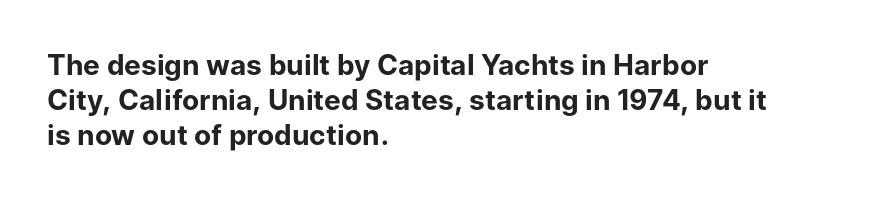
Q: Is the text bold? A: Yes.
Q: Is the text italic (slanted)? A: No, it is upright.
Q: Is the typeface a serif or a sans-serif typeface? A: Sans-serif.
Q: Is the text underlined? A: No.
Q: How is the paragraph aligned? A: Left-aligned.
Q: Is the spacing between letters normal or unusually wide? A: Normal.
Q: Is the spacing between lines tight, normal or loose? A: Normal.
Q: Width (condensed, normal, or wide)? A: Normal.
Q: Stroke contrast? A: Low.
Q: x-height? A: Medium.
Q: Monospaced? A: No.
